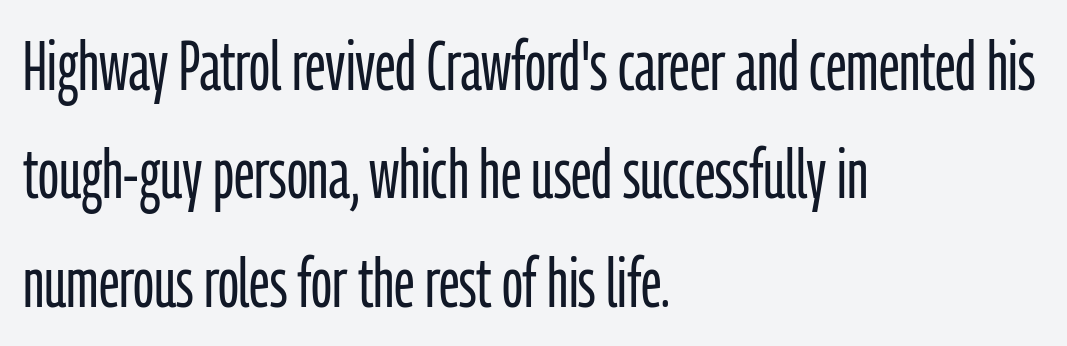
The image shows 69 px light, condensed sans-serif type, upright; set left-aligned, normal line spacing (1.57x), normal letter spacing, not underlined; low stroke contrast and a medium x-height.
